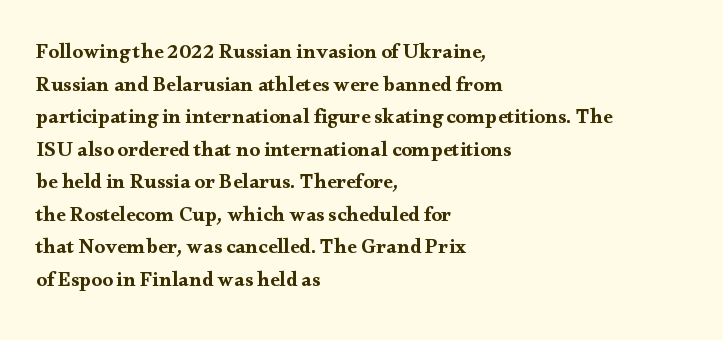
Q: Is the text italic (slanted)? A: No, it is upright.
Q: Is the text underlined? A: No.
Q: How is the paragraph aligned? A: Left-aligned.
Q: Is the spacing between letters normal or unusually wide? A: Normal.
Q: Is the spacing between lines tight, normal or loose? A: Normal.
